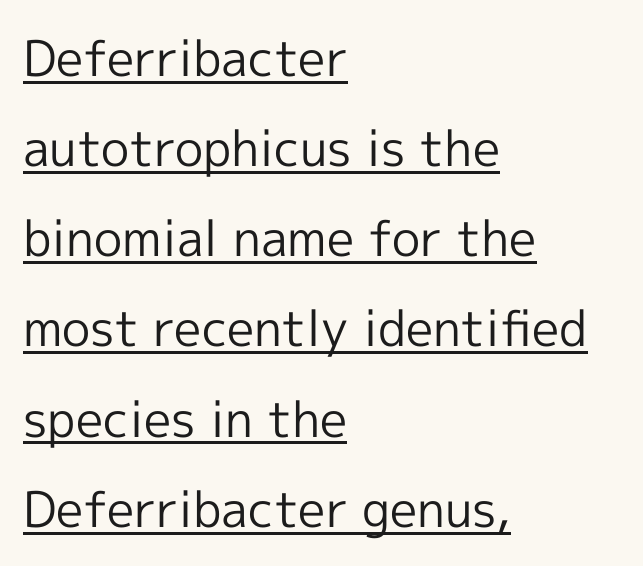
If you drew a line through each stem, it would be perfectly vertical. Inter-character spacing is left at the font's built-in metrics. Check the space under the baseline: a stroke is drawn there. Are there feet on the stems? There aren't — it's a sans. No chunkiness to these letters — they're not bold.
